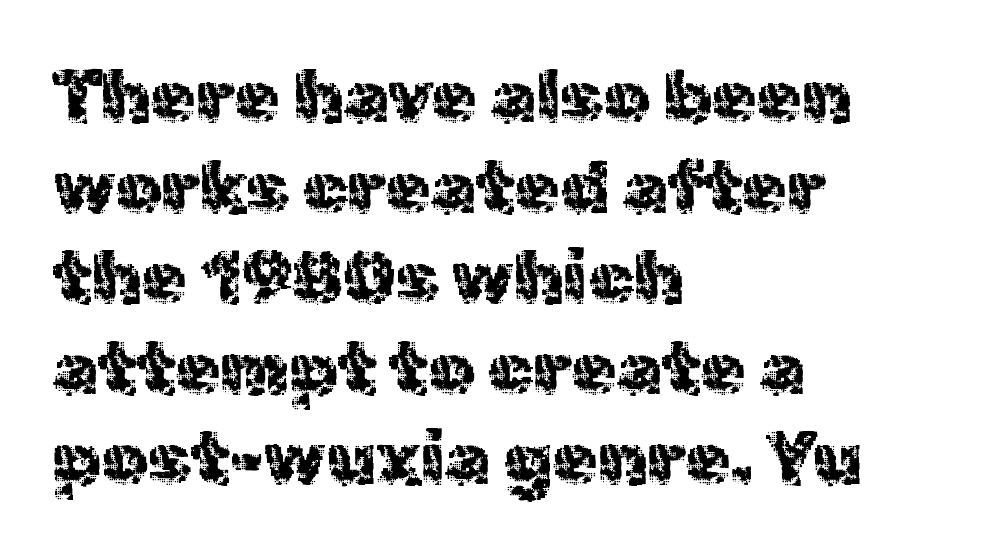
The image shows 73 px regular-weight sans-serif type, upright; set left-aligned, line spacing 1.24x, normal letter spacing, not underlined; a medium x-height.
